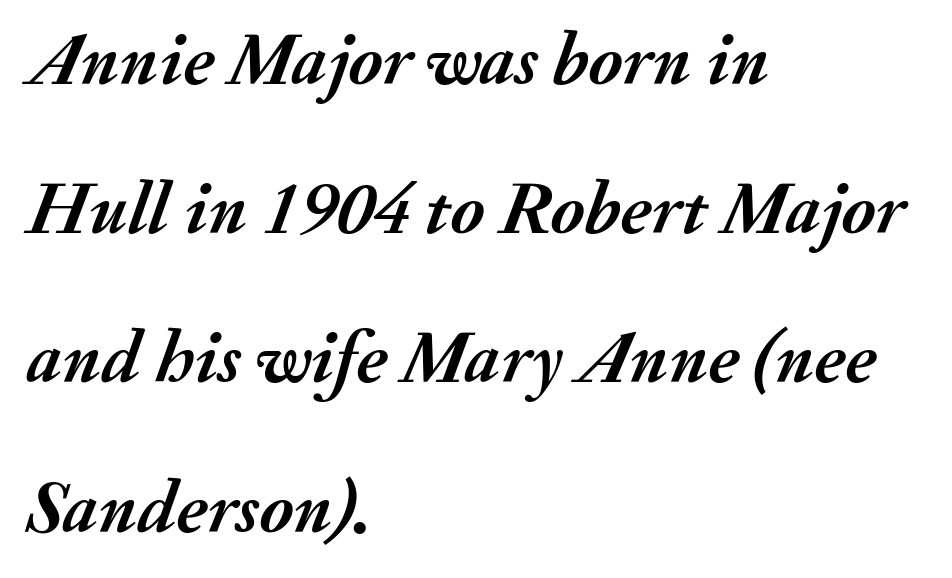
{"italic": "yes", "lean": "right", "slant_degrees": 20, "bold": "yes", "weight": "semibold", "width": "normal", "stroke_contrast": "medium", "x_height": "small", "monospaced": "no", "underline": "no", "align": "left", "line_spacing": "loose", "line_spacing_ratio": 1.99, "letter_spacing": "normal", "letter_spacing_em": 0.0, "glyph_px": 75}
